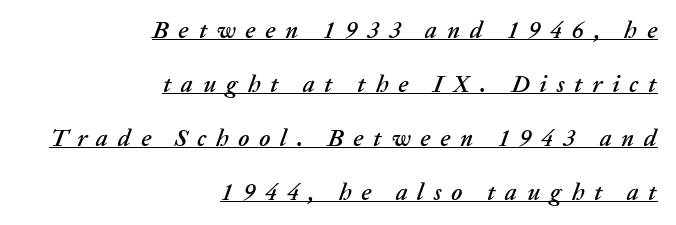
The image shows 24 px text type, italic (leaning right); set right-aligned, loose line spacing (2.25x), unusually wide letter spacing (+0.41 em), underlined.
